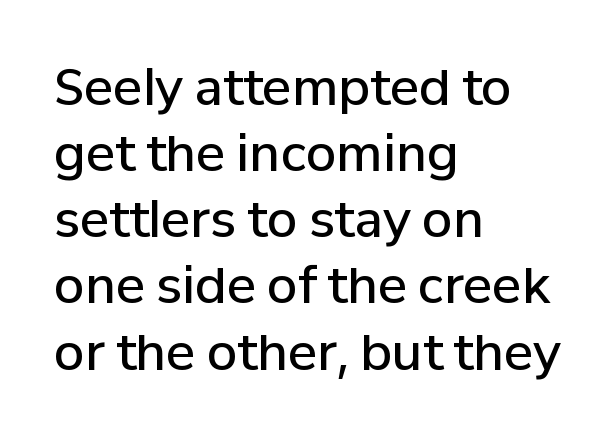
{"serif": "no", "italic": "no", "bold": "semi", "weight": "semibold", "width": "normal", "stroke_contrast": "low", "x_height": "medium", "monospaced": "no", "underline": "no", "align": "left", "line_spacing": "normal", "line_spacing_ratio": 1.35, "letter_spacing": "normal", "letter_spacing_em": 0.0, "glyph_px": 49}
